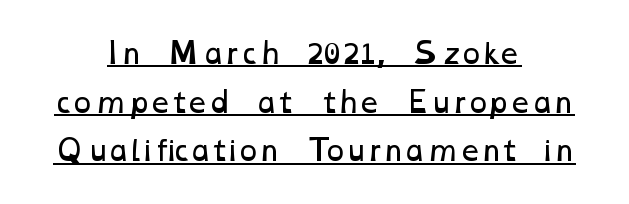
The passage shown is not bold in any degree. Tracking value appears to be zero — textbook default spacing. The specimen includes a rule beneath the text block's lines. The rag falls on both sides of this text block equally. Proportional: the letters do not fall into vertical columns.
